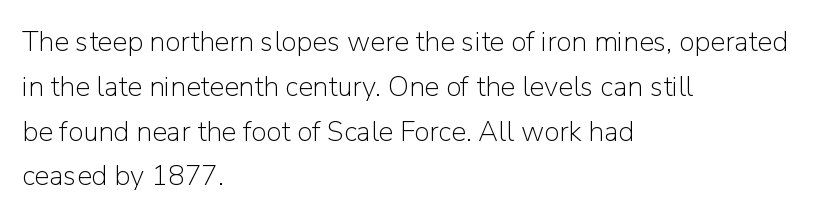
Q: Is the text bold? A: No.
Q: Is the text italic (slanted)? A: No, it is upright.
Q: Is the typeface a serif or a sans-serif typeface? A: Sans-serif.
Q: Is the text underlined? A: No.
Q: How is the paragraph aligned? A: Left-aligned.
Q: Is the spacing between letters normal or unusually wide? A: Normal.
Q: Is the spacing between lines tight, normal or loose? A: Normal.
Q: Width (condensed, normal, or wide)? A: Normal.
Q: Stroke contrast? A: Low.
Q: x-height? A: Medium.
Q: Monospaced? A: No.
